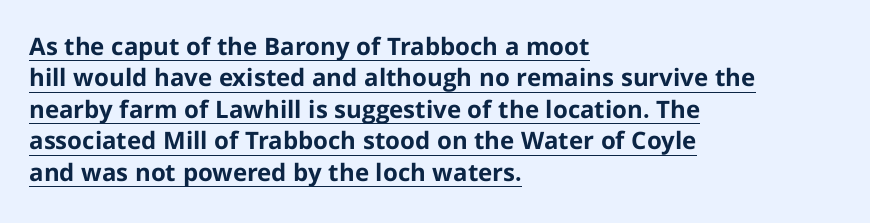
The image shows 24 px bold type, upright; set left-aligned, normal line spacing (1.31x), normal letter spacing, underlined.
